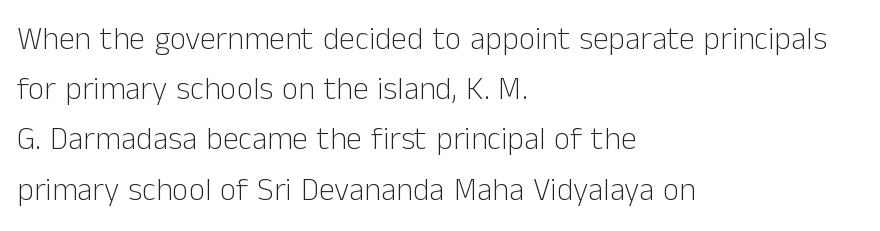
Tall strokes in this sample are plumb rather than angled. Is the block centered? No — it sits flush against the left margin. Proportional: the letters do not fall into vertical columns. The font family rendered here belongs to the sans-serif group. Underlining? Definitely not there.
